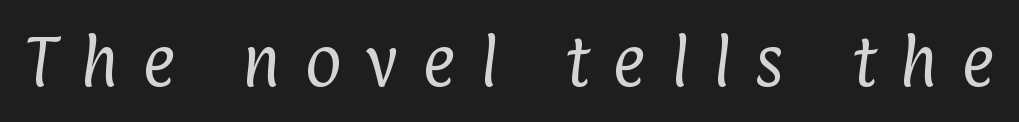
The image shows 57 px regular-weight, condensed sans-serif type; set unusually wide letter spacing (+0.42 em), not underlined; low stroke contrast and a medium x-height.
